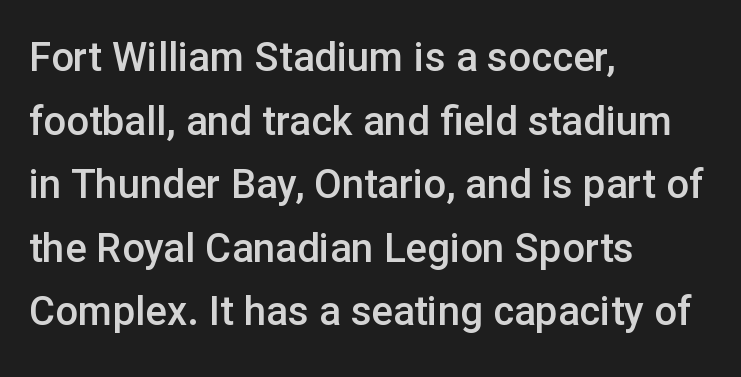
{"serif": "no", "italic": "no", "bold": "semi", "weight": "semibold", "width": "normal", "stroke_contrast": "low", "x_height": "medium", "monospaced": "no", "underline": "no", "align": "left", "line_spacing": "normal", "line_spacing_ratio": 1.59, "letter_spacing": "normal", "letter_spacing_em": 0.0, "glyph_px": 40}
